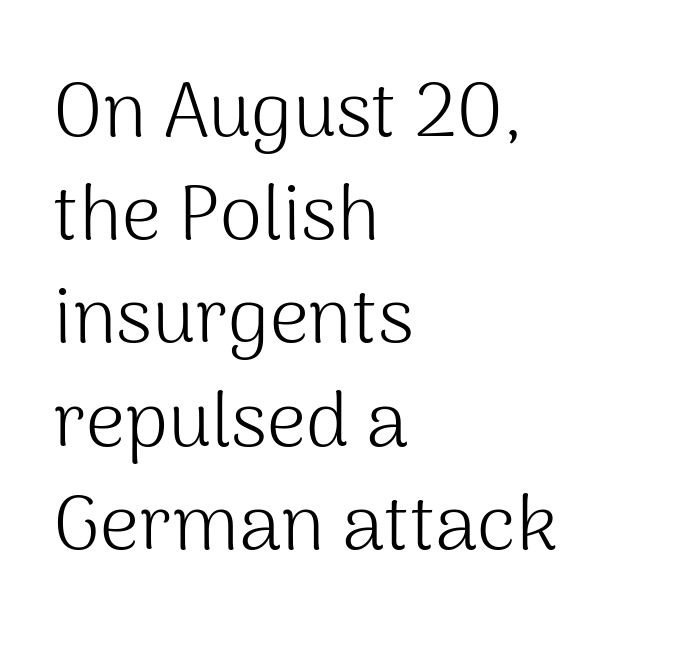
The image shows 77 px light sans-serif type, upright; set left-aligned, normal line spacing (1.34x), normal letter spacing, not underlined; medium stroke contrast and a medium x-height.
